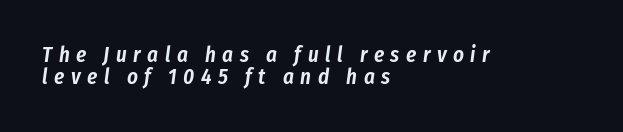
{"italic": "yes", "lean": "right", "slant_degrees": 8, "underline": "no", "align": "left", "line_spacing": "tight", "line_spacing_ratio": 1.03, "letter_spacing": "wide", "letter_spacing_em": 0.31, "glyph_px": 21}
